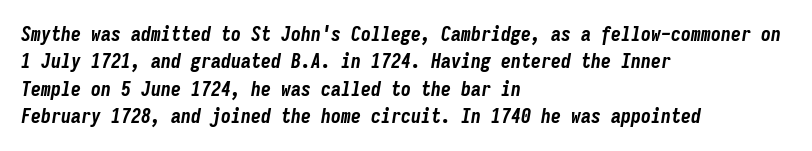
{"italic": "yes", "lean": "right", "slant_degrees": 9, "bold": "yes", "underline": "no", "align": "left", "line_spacing": "normal", "line_spacing_ratio": 1.37, "letter_spacing": "normal", "letter_spacing_em": 0.0, "glyph_px": 20}
